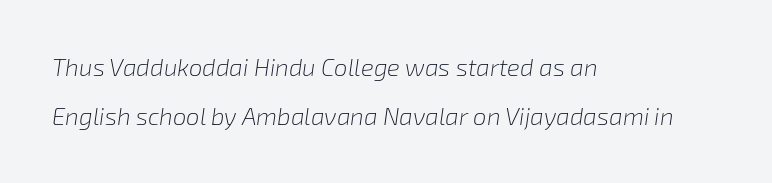
Q: Is the text bold? A: No.
Q: Is the text italic (slanted)? A: Yes, it leans right by about 8 degrees.
Q: Is the text underlined? A: No.
Q: How is the paragraph aligned? A: Left-aligned.
Q: Is the spacing between letters normal or unusually wide? A: Normal.
Q: Is the spacing between lines tight, normal or loose? A: Loose.
